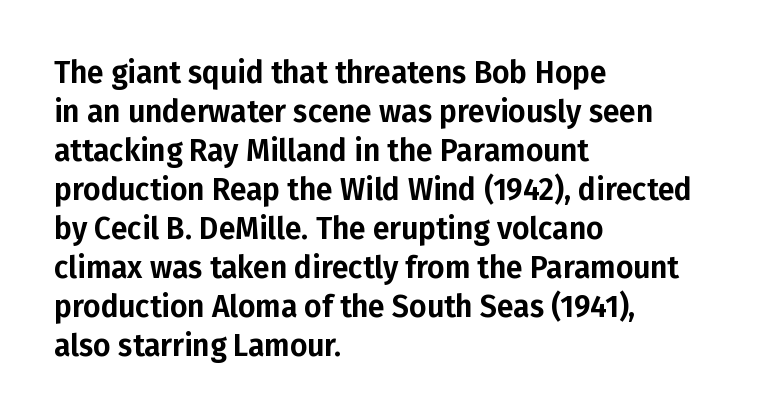
{"serif": "no", "italic": "no", "width": "normal", "stroke_contrast": "low", "x_height": "medium", "monospaced": "no", "underline": "no", "align": "left", "line_spacing": "normal", "line_spacing_ratio": 1.3, "letter_spacing": "normal", "letter_spacing_em": 0.0, "glyph_px": 30}
